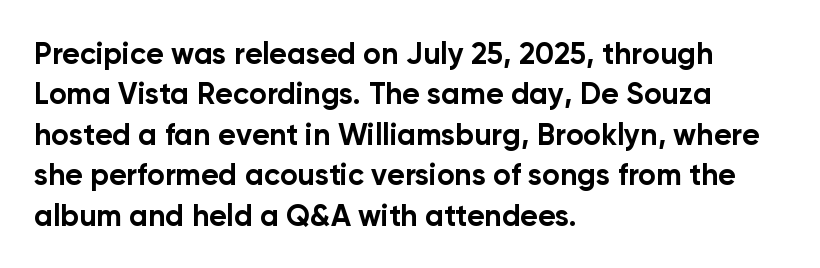
{"serif": "no", "italic": "no", "bold": "yes", "weight": "bold", "width": "normal", "stroke_contrast": "low", "x_height": "medium", "monospaced": "no", "underline": "no", "align": "left", "line_spacing": "normal", "line_spacing_ratio": 1.35, "letter_spacing": "normal", "letter_spacing_em": 0.0, "glyph_px": 30}
